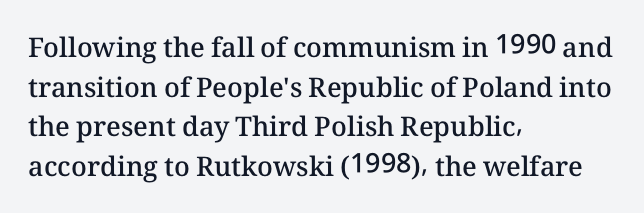
The image shows 27 px text type, upright; set left-aligned, normal line spacing (1.47x), normal letter spacing, not underlined.
